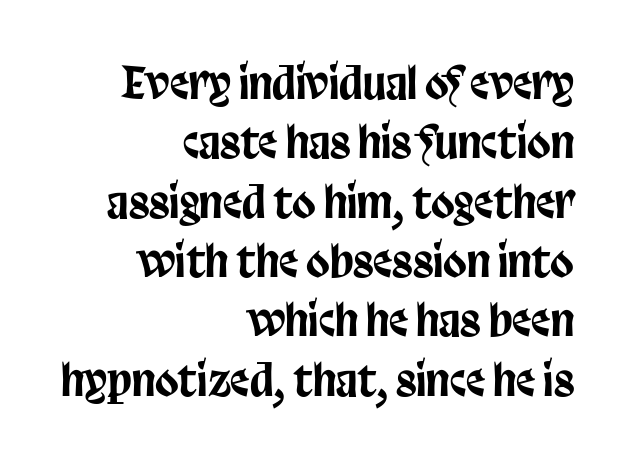
Q: Is the text italic (slanted)? A: No, it is upright.
Q: Is the typeface a serif or a sans-serif typeface? A: Sans-serif.
Q: Is the text underlined? A: No.
Q: How is the paragraph aligned? A: Right-aligned.
Q: Is the spacing between letters normal or unusually wide? A: Normal.
Q: Is the spacing between lines tight, normal or loose? A: Normal.
Q: Width (condensed, normal, or wide)? A: Condensed.
Q: Stroke contrast? A: Low.
Q: x-height? A: Large.
Q: Monospaced? A: No.
